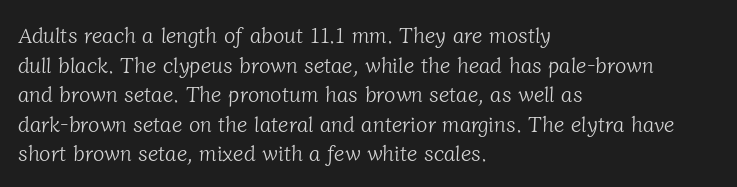
The image shows 21 px text type; set left-aligned, normal line spacing (1.41x), normal letter spacing, not underlined.
